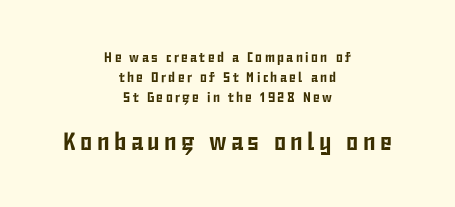
{"italic": "no", "underline": "no", "align": "center", "line_spacing": "normal", "line_spacing_ratio": 1.44, "larger_block": "second", "size_ratio": 1.79, "glyph_px": 25}
